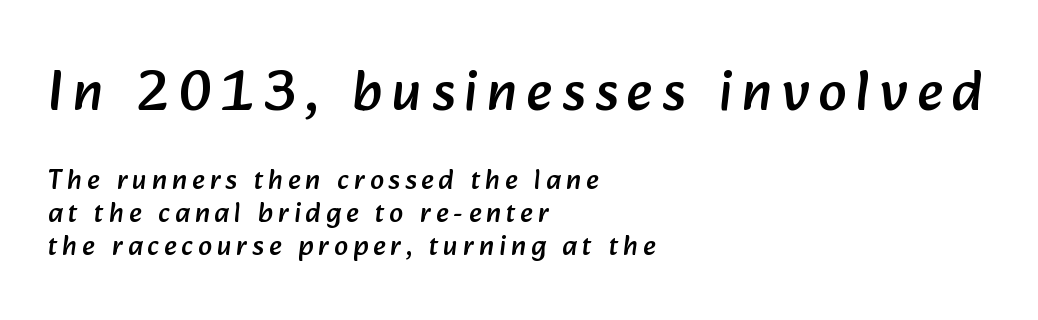
Q: Is the typeface a serif or a sans-serif typeface? A: Sans-serif.
Q: Is the text underlined? A: No.
Q: How is the paragraph aligned? A: Left-aligned.
Q: Which block of text is set in a larger size, the first (top) or the second (bottom)? A: The first (top) one.
Q: Width (condensed, normal, or wide)? A: Normal.
Q: Stroke contrast? A: Low.
Q: x-height? A: Medium.
Q: Monospaced? A: No.
